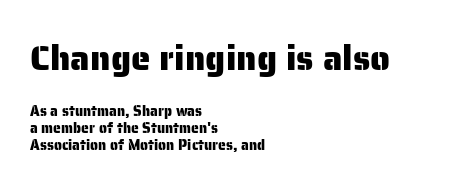
The image shows 35 px sans-serif type, upright; set left-aligned, line spacing 1.2x, normal letter spacing, not underlined; the first (top) block is 2.5x larger; low stroke contrast and a medium x-height.
